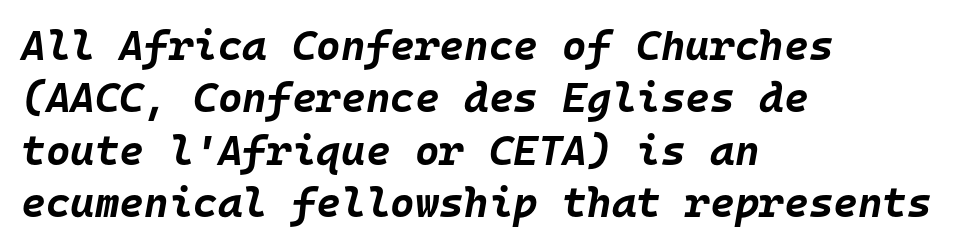
The image shows 42 px bold type, italic (leaning right), monospaced; set left-aligned, normal line spacing (1.25x), normal letter spacing, not underlined; low stroke contrast and a large x-height.
